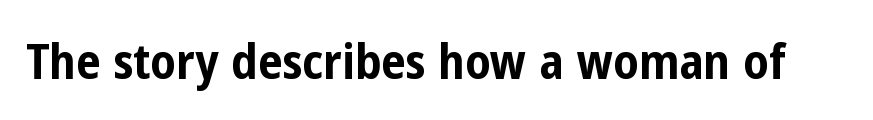
Q: Is the text bold? A: Yes.
Q: Is the text italic (slanted)? A: No, it is upright.
Q: Is the typeface a serif or a sans-serif typeface? A: Sans-serif.
Q: Is the text underlined? A: No.
Q: Is the spacing between letters normal or unusually wide? A: Normal.
Q: Width (condensed, normal, or wide)? A: Condensed.
Q: Stroke contrast? A: Low.
Q: x-height? A: Medium.
Q: Monospaced? A: No.
